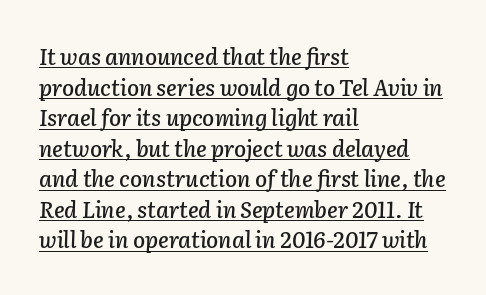
Q: Is the text italic (slanted)? A: Yes, it leans right by about 2 degrees.
Q: Is the text underlined? A: Yes.
Q: How is the paragraph aligned? A: Left-aligned.
Q: Is the spacing between letters normal or unusually wide? A: Normal.
Q: Is the spacing between lines tight, normal or loose? A: Normal.
